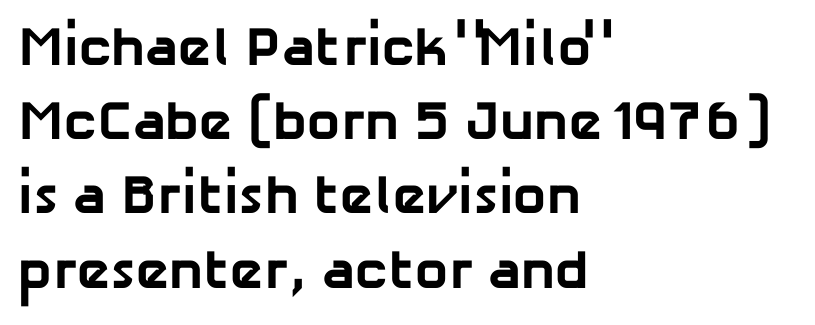
Q: Is the text bold? A: Yes.
Q: Is the typeface a serif or a sans-serif typeface? A: Sans-serif.
Q: Is the text underlined? A: No.
Q: How is the paragraph aligned? A: Left-aligned.
Q: Is the spacing between letters normal or unusually wide? A: Normal.
Q: Is the spacing between lines tight, normal or loose? A: Normal.
Q: Width (condensed, normal, or wide)? A: Normal.
Q: Stroke contrast? A: Low.
Q: x-height? A: Medium.
Q: Monospaced? A: No.
